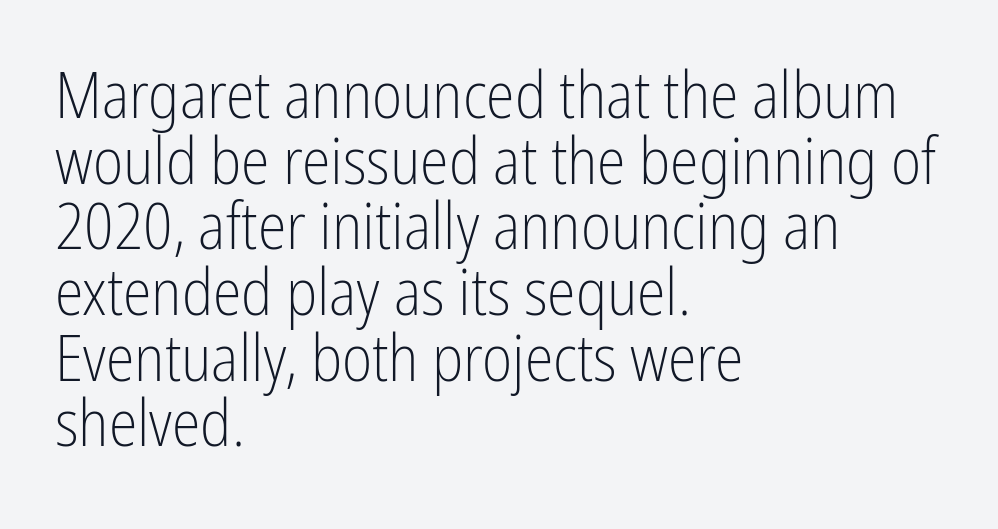
The image shows 65 px light, condensed sans-serif type, upright; set left-aligned, tight line spacing (1.01x), normal letter spacing, not underlined; low stroke contrast and a medium x-height.
